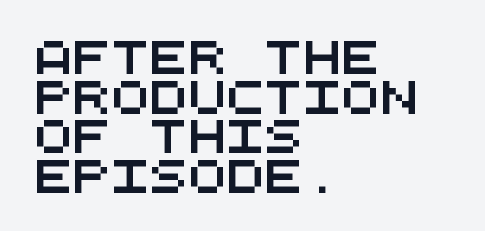
{"serif": "no", "width": "wide", "stroke_contrast": "medium", "x_height": "large", "monospaced": "yes", "underline": "no", "align": "left", "line_spacing_ratio": 1.24, "letter_spacing": "normal", "letter_spacing_em": 0.0, "glyph_px": 32}
